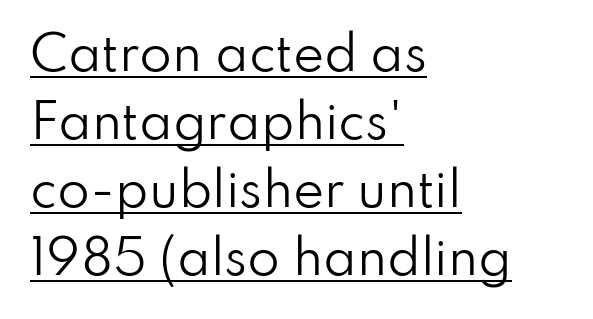
{"serif": "no", "italic": "no", "bold": "no", "weight": "regular", "width": "normal", "stroke_contrast": "low", "x_height": "small", "monospaced": "no", "underline": "yes", "align": "left", "line_spacing": "normal", "line_spacing_ratio": 1.45, "letter_spacing": "normal", "letter_spacing_em": 0.0, "glyph_px": 47}
